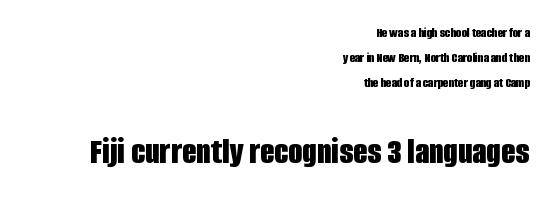
The image shows 37 px bold, condensed sans-serif type, upright; set right-aligned, line spacing 1.79x, normal letter spacing, not underlined; the second (bottom) block is 2.64x larger; low stroke contrast and a large x-height.
